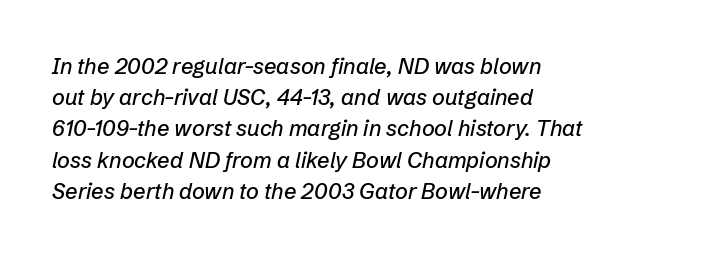
{"italic": "yes", "lean": "right", "slant_degrees": 12, "underline": "no", "align": "left", "line_spacing": "normal", "line_spacing_ratio": 1.42, "letter_spacing": "normal", "letter_spacing_em": 0.0, "glyph_px": 22}
